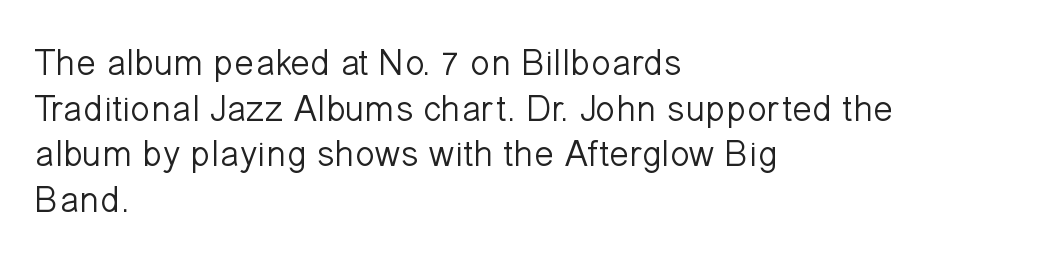
To sum up the face: it is a sans, with no serifs. A typesetter would call this proportional, since set widths differ per character. Caption: standard tracking, unaltered. Does the copy run flush right? No — it runs flush left.
